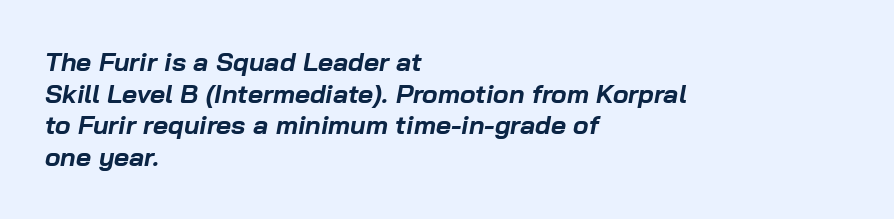
Q: Is the text bold? A: Yes.
Q: Is the text italic (slanted)? A: Yes, it leans right by about 10 degrees.
Q: Is the text underlined? A: No.
Q: How is the paragraph aligned? A: Left-aligned.
Q: Is the spacing between letters normal or unusually wide? A: Normal.
